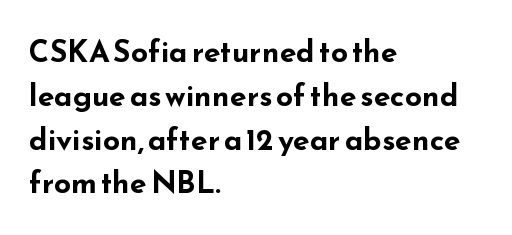
Is the letter spacing exaggerated? No — it looks like the ordinary default. Each letter keeps its own natural width here, so spacing adapts to shape. The specimen omits any rule beneath the text block's lines. Rows of type keep a routine distance in the vertical direction.
